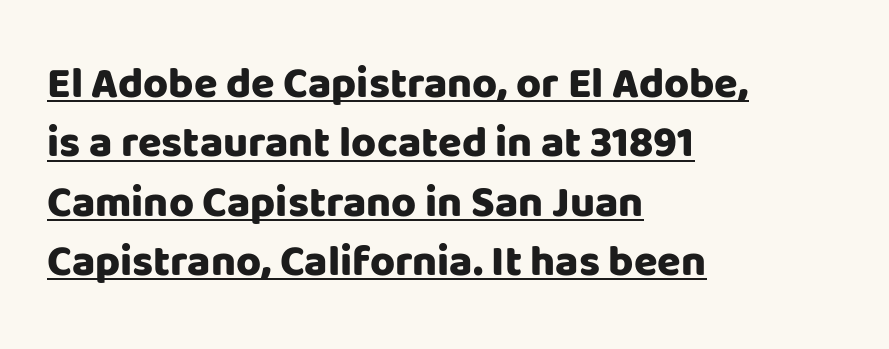
Q: Is the text bold? A: Yes.
Q: Is the text italic (slanted)? A: No, it is upright.
Q: Is the typeface a serif or a sans-serif typeface? A: Sans-serif.
Q: Is the text underlined? A: Yes.
Q: How is the paragraph aligned? A: Left-aligned.
Q: Is the spacing between letters normal or unusually wide? A: Normal.
Q: Is the spacing between lines tight, normal or loose? A: Normal.
Q: Width (condensed, normal, or wide)? A: Normal.
Q: Stroke contrast? A: Low.
Q: x-height? A: Large.
Q: Monospaced? A: No.
